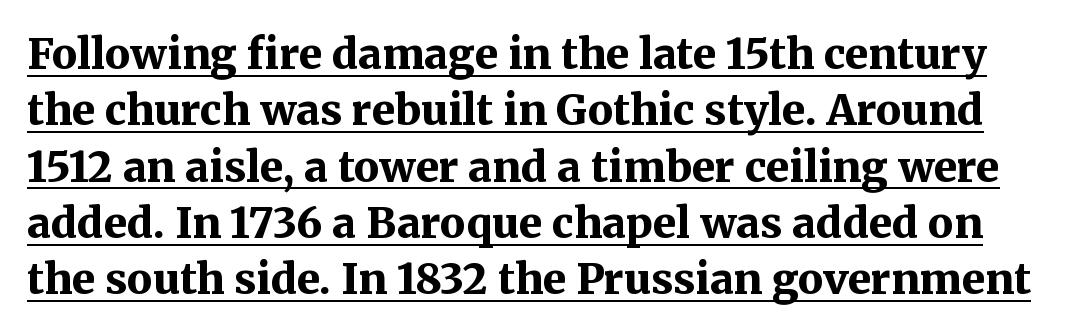
Character widths vary here, with narrow letters taking less room than wide ones. Short note: letters normally spaced. Typesetter's note: full bold, strokes at maximum text heaviness. This sample uses an upright cut, with every glyph sitting square on the baseline. If you measured baseline to baseline, you'd find a middling distance. Look at the bottom of the vertical strokes: they flare into serifs here.
